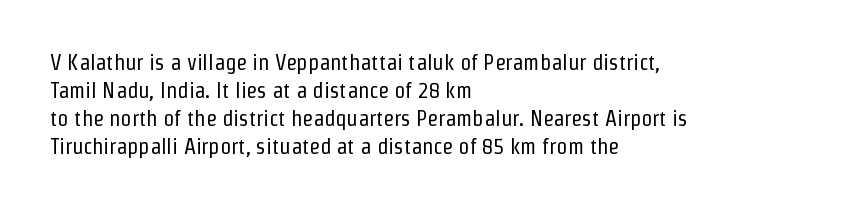
Q: Is the text bold? A: No.
Q: Is the text italic (slanted)? A: No, it is upright.
Q: Is the text underlined? A: No.
Q: How is the paragraph aligned? A: Left-aligned.
Q: Is the spacing between letters normal or unusually wide? A: Normal.
Q: Is the spacing between lines tight, normal or loose? A: Normal.
